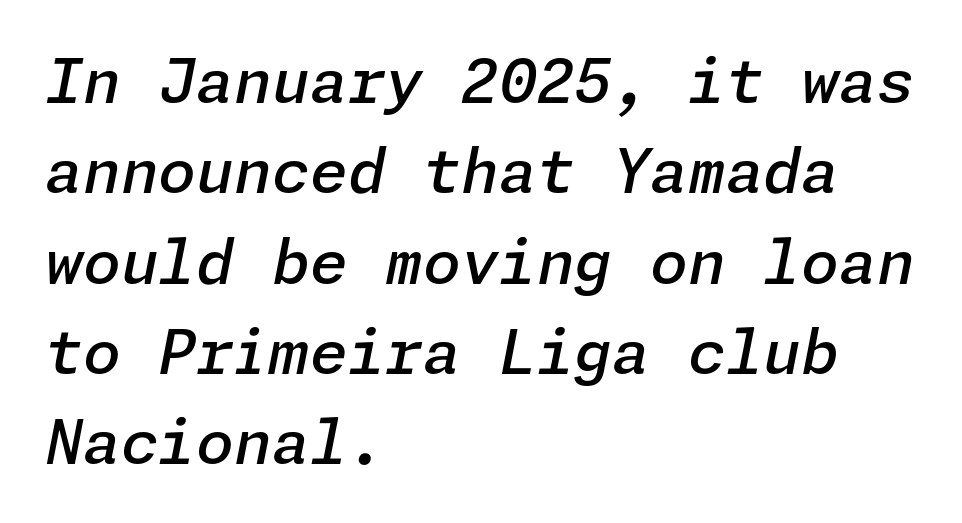
{"italic": "yes", "lean": "right", "slant_degrees": 11, "bold": "semi", "weight": "semibold", "width": "normal", "stroke_contrast": "low", "x_height": "medium", "underline": "no", "align": "left", "line_spacing": "normal", "line_spacing_ratio": 1.48, "letter_spacing": "normal", "letter_spacing_em": 0.0, "glyph_px": 61}
